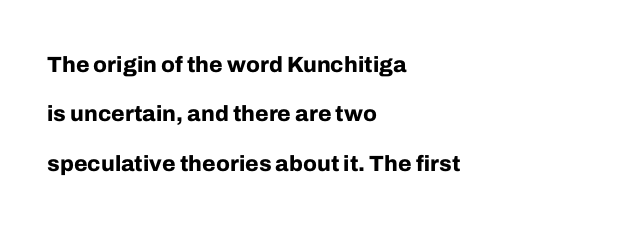
The horizontal fit of the characters is conventional and even. Layout note: lines flush left. Baseline-to-baseline distance is far greater than the letter height. You'd pick this weight for a headline — it's a proper bold.
